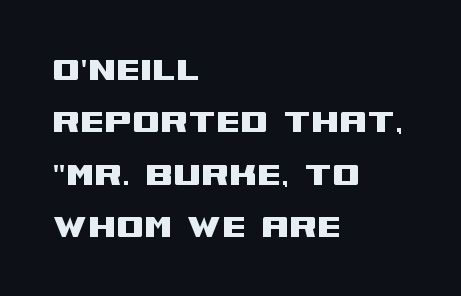
Q: Is the text italic (slanted)? A: No, it is upright.
Q: Is the typeface a serif or a sans-serif typeface? A: Sans-serif.
Q: Is the text underlined? A: No.
Q: How is the paragraph aligned? A: Left-aligned.
Q: Is the spacing between letters normal or unusually wide? A: Normal.
Q: Is the spacing between lines tight, normal or loose? A: Normal.
Q: Width (condensed, normal, or wide)? A: Wide.
Q: Stroke contrast? A: Medium.
Q: x-height? A: Large.
Q: Monospaced? A: No.
